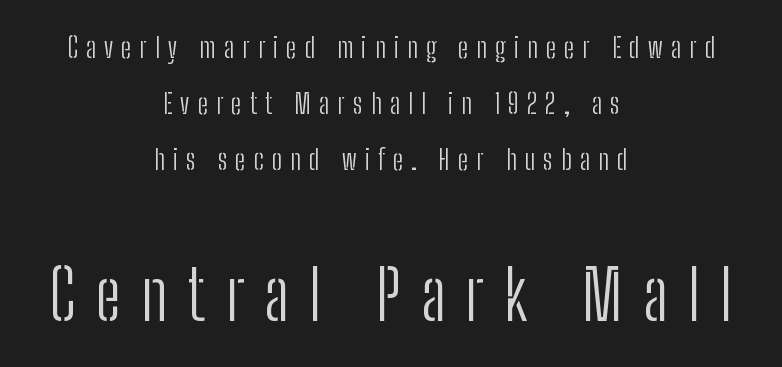
You could only call the tracking loose — the letters float apart. Varying glyph widths throughout — classic text-font behaviour. Does the type have serifs? No, each stem ends abruptly. The second block has been scaled up relative to the first. The passage shown stacks its lines with a broad gap. Check under the words: just untouched page.
